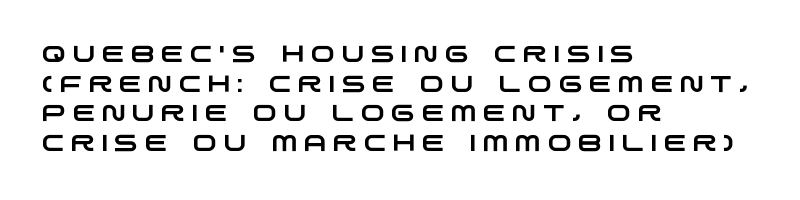
Any mark beneath the type? The region is blank. How are the letters spaced? Widely, with obvious added tracking. Does the copy run flush right? No — it runs flush left. A typesetter would call this leading conventional body-copy spacing.
